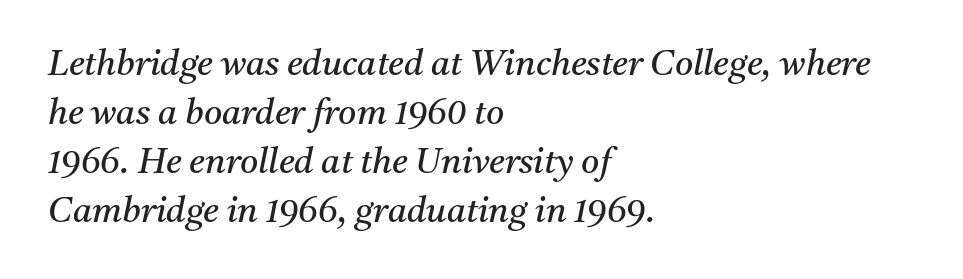
The rendering anchors every line to the left-hand side. Looks like regular typesetting: each glyph gets only the width it needs. Spacing between characters is what you'd get straight out of the box. When letters slant like this, we call the style italic.
